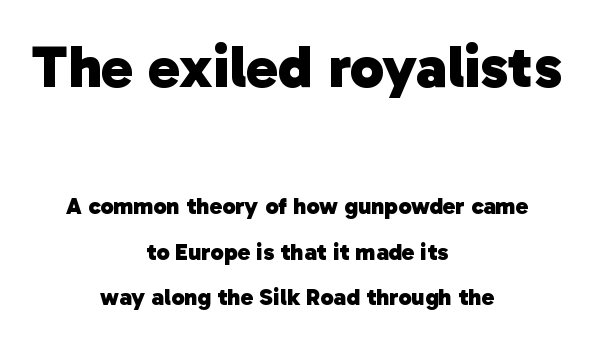
Q: Is the text bold? A: Yes.
Q: Is the typeface a serif or a sans-serif typeface? A: Sans-serif.
Q: Is the text underlined? A: No.
Q: How is the paragraph aligned? A: Centered.
Q: Is the spacing between letters normal or unusually wide? A: Normal.
Q: Which block of text is set in a larger size, the first (top) or the second (bottom)? A: The first (top) one.
Q: Width (condensed, normal, or wide)? A: Normal.
Q: Stroke contrast? A: Low.
Q: x-height? A: Medium.
Q: Monospaced? A: No.
